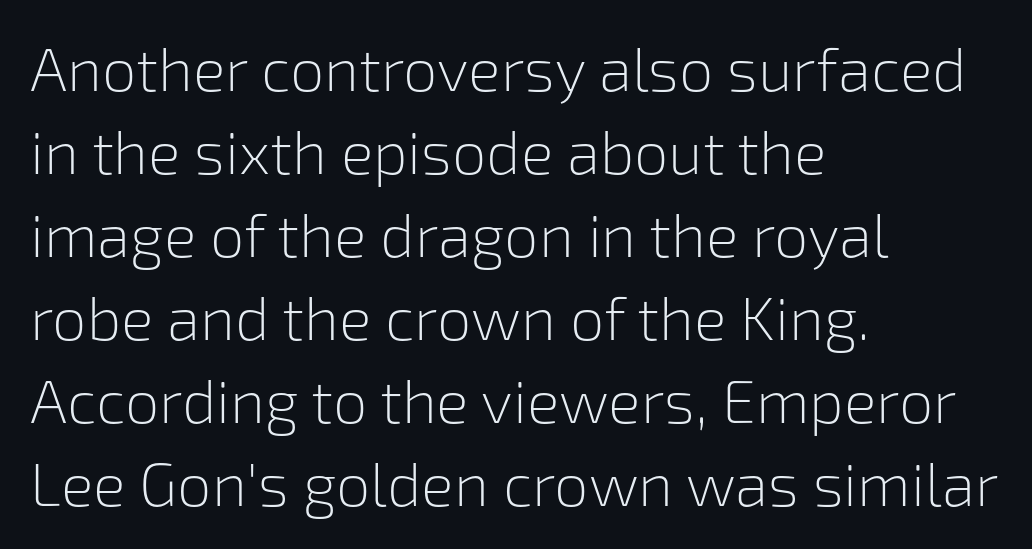
Q: Is the text bold? A: No.
Q: Is the text italic (slanted)? A: No, it is upright.
Q: Is the typeface a serif or a sans-serif typeface? A: Sans-serif.
Q: Is the text underlined? A: No.
Q: How is the paragraph aligned? A: Left-aligned.
Q: Is the spacing between letters normal or unusually wide? A: Normal.
Q: Is the spacing between lines tight, normal or loose? A: Normal.
Q: Width (condensed, normal, or wide)? A: Normal.
Q: Stroke contrast? A: Low.
Q: x-height? A: Medium.
Q: Monospaced? A: No.
